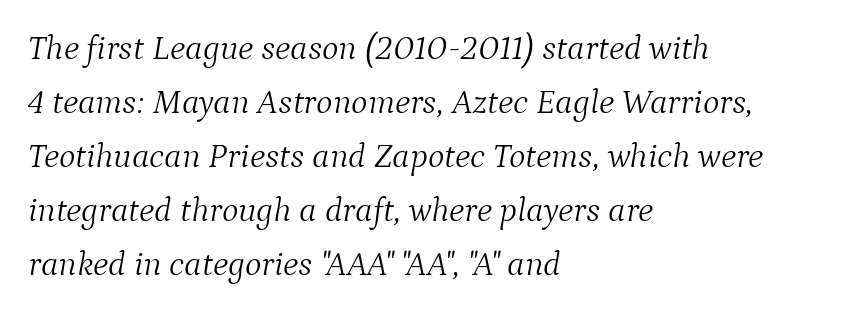
The image shows 35 px light serif type, italic (leaning right); set left-aligned, normal line spacing (1.54x), normal letter spacing, not underlined; medium stroke contrast and a medium x-height.
